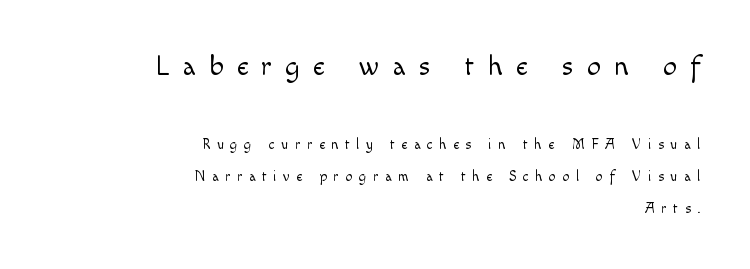
{"serif": "no", "italic": "no", "bold": "no", "weight": "light", "width": "normal", "x_height": "small", "monospaced": "no", "underline": "no", "align": "right", "line_spacing": "loose", "line_spacing_ratio": 2.28, "letter_spacing": "wide", "letter_spacing_em": 0.47, "larger_block": "first", "size_ratio": 2.0, "glyph_px": 28}
